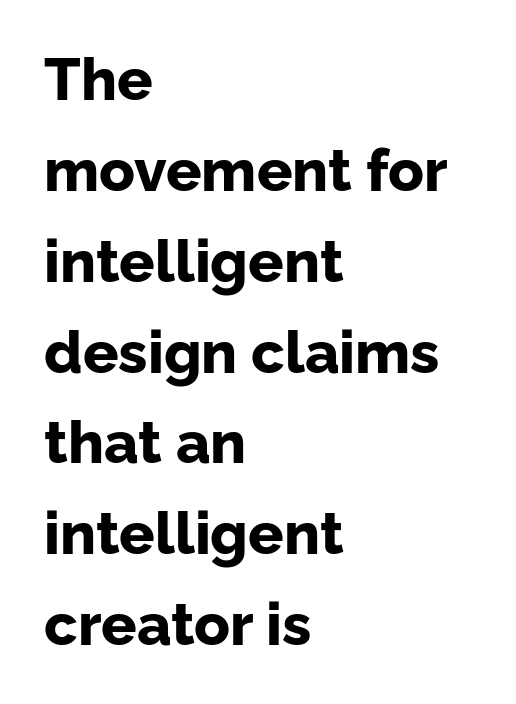
How are the letters spaced? Ordinarily, with no added tracking. The lettering holds an erect, upright posture throughout. Bold? Absolutely — the strokes are thick and heavy. Any mark beneath the type? The region is blank. The lines in this sample share a left origin and differ only in where they stop. A typesetter would label this face a sans.
